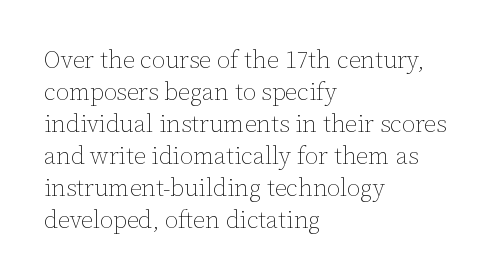
Q: Is the text bold? A: No.
Q: Is the text italic (slanted)? A: No, it is upright.
Q: Is the text underlined? A: No.
Q: How is the paragraph aligned? A: Left-aligned.
Q: Is the spacing between letters normal or unusually wide? A: Normal.
Q: Is the spacing between lines tight, normal or loose? A: Normal.
